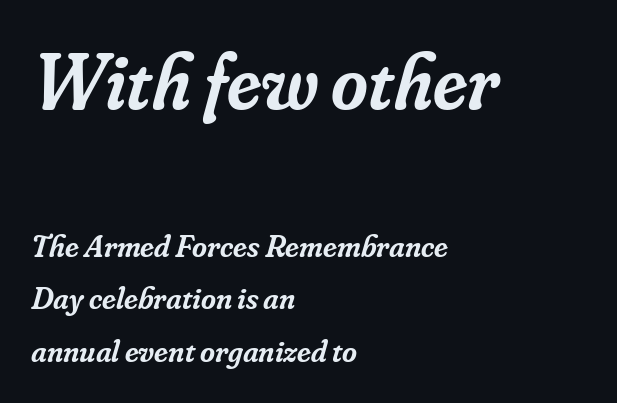
This layout puts the oversized block above and the modest block below. Slanted lettering throughout. Yep, those are serifs on the letters. This block has exactly the height ordinary leading produces. The strip under each line holds only bare page. Looks like regular typesetting: each glyph gets only the width it needs.
